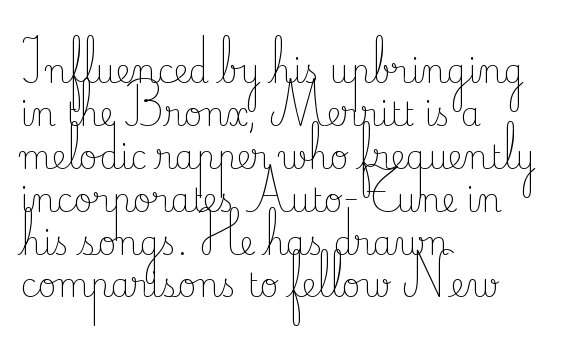
The image shows 32 px light serif type, upright; set left-aligned, normal line spacing (1.34x), normal letter spacing, not underlined; low stroke contrast and a small x-height.
